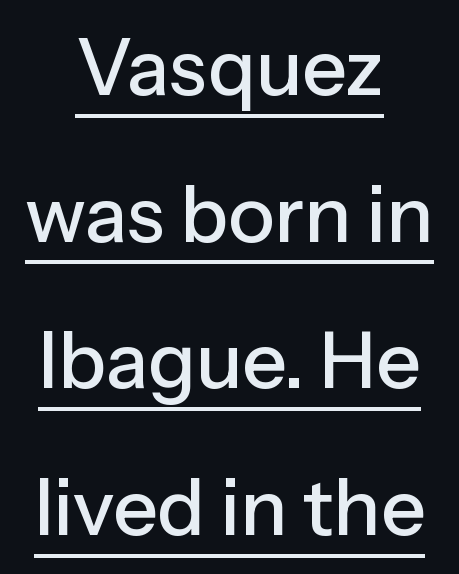
Q: Is the text italic (slanted)? A: No, it is upright.
Q: Is the typeface a serif or a sans-serif typeface? A: Sans-serif.
Q: Is the text underlined? A: Yes.
Q: How is the paragraph aligned? A: Centered.
Q: Is the spacing between letters normal or unusually wide? A: Normal.
Q: Width (condensed, normal, or wide)? A: Normal.
Q: Stroke contrast? A: Low.
Q: x-height? A: Medium.
Q: Monospaced? A: No.
